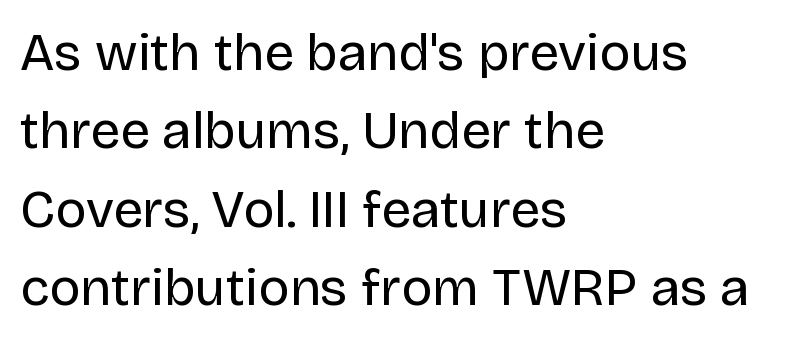
The image shows 53 px regular-weight sans-serif type, upright; set left-aligned, normal line spacing (1.48x), normal letter spacing, not underlined; low stroke contrast and a large x-height.
